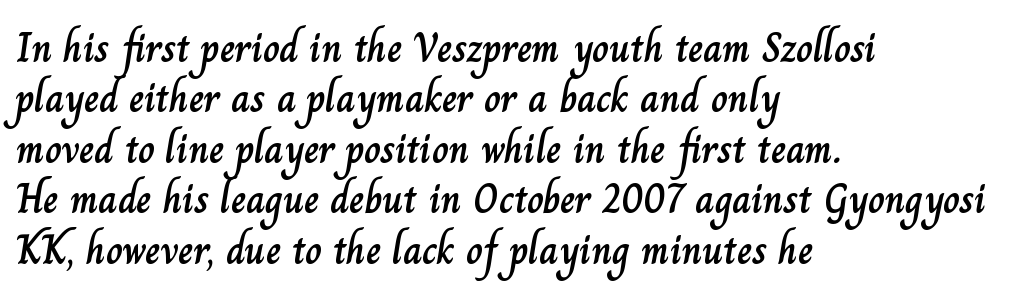
The image shows 41 px text type; set left-aligned, line spacing 1.23x, normal letter spacing, not underlined; low stroke contrast and a small x-height.
